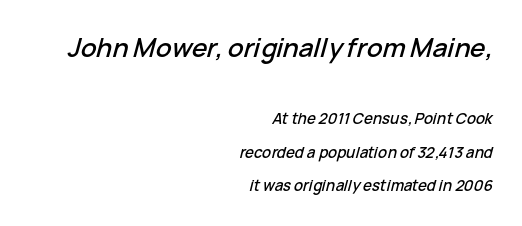
The image shows 26 px text type, italic (leaning right); set right-aligned, loose line spacing (2.24x), normal letter spacing, not underlined; the first (top) block is 1.73x larger.
